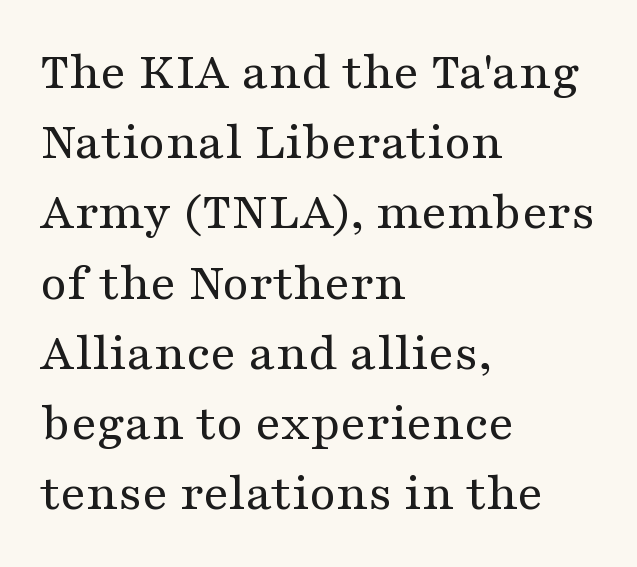
The image shows 54 px regular-weight, wide serif type, upright; set left-aligned, normal line spacing (1.3x), normal letter spacing, not underlined; medium stroke contrast and a medium x-height.
